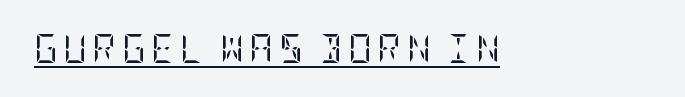
{"serif": "yes", "italic": "no", "bold": "no", "weight": "regular", "width": "condensed", "stroke_contrast": "low", "x_height": "large", "underline": "yes", "glyph_px": 29}
